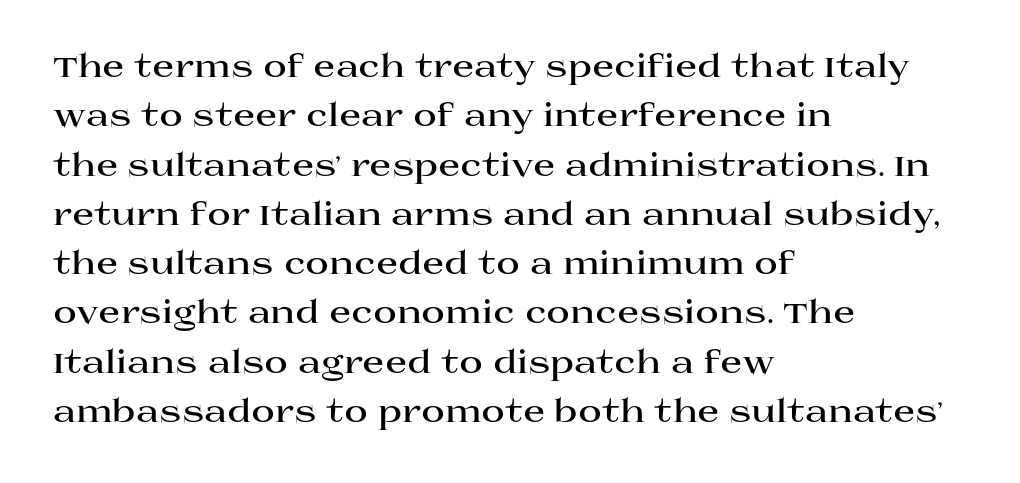
The rendering keeps characters at their native spacing. In terms of leading, this rendering sits right in the middle. This is the regular roman posture of the typeface. Check where the strokes stop: tiny serifs finish them off. The typesetter chose a ragged-right arrangement here. Does the weight exceed regular? Yes, all the way to bold.
